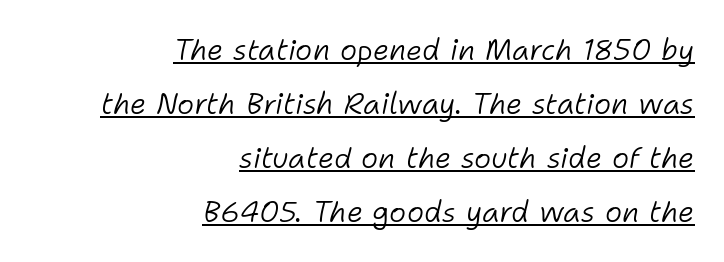
The image shows 29 px light type, italic (leaning right); set right-aligned, line spacing 1.86x, normal letter spacing, underlined; low stroke contrast and a medium x-height.
